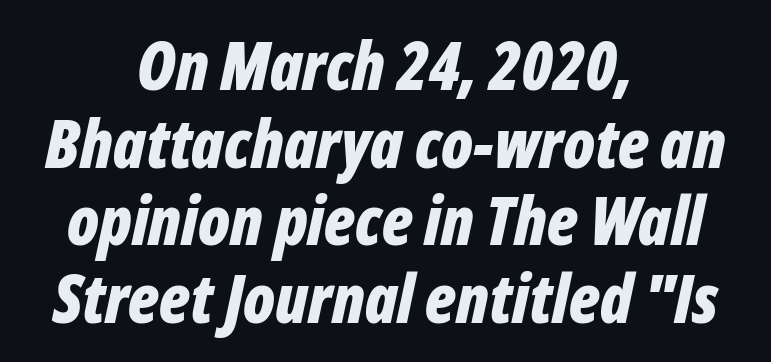
No word sits above an underline. Compared with an ordinary text face, these strokes are far heavier — a full bold. The letterforms sit shoulder to shoulder at normal distance. Proportional: the letters do not fall into vertical columns. Caption: multi-line text, centered on the measure.
